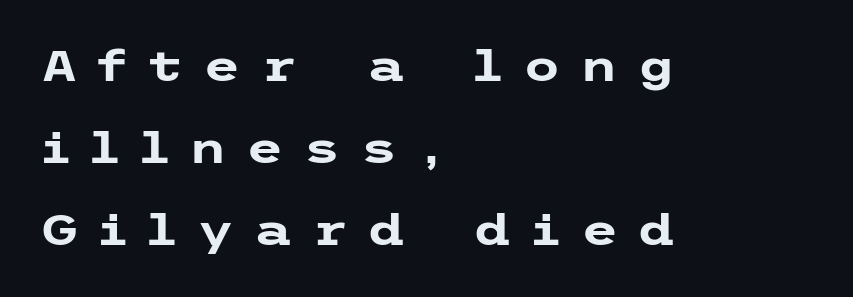
{"serif": "no", "italic": "no", "bold": "yes", "weight": "heavy", "width": "wide", "stroke_contrast": "low", "x_height": "medium", "underline": "no", "align": "left", "line_spacing": "loose", "line_spacing_ratio": 1.91, "letter_spacing": "wide", "letter_spacing_em": 0.45, "glyph_px": 43}
